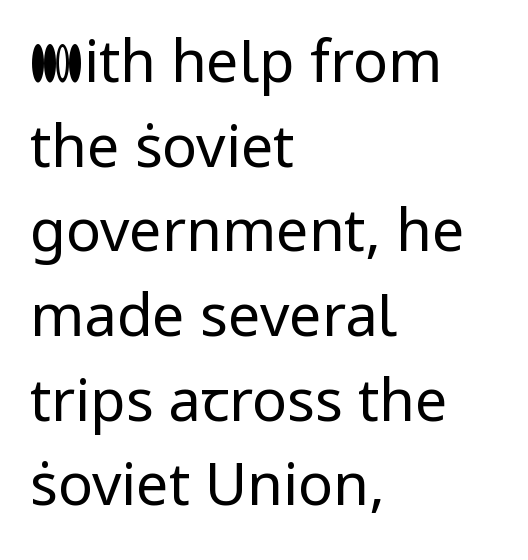
Unbolded letterforms with no extra heft. Spacing between characters is what you'd get straight out of the box. These lines are set flush left with a ragged right edge. Spacing verdict: proportional, widths tailored to each character. Note: no serifs on the glyphs. Beneath every word, the page is bare.
